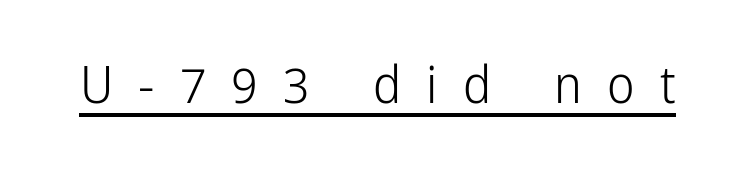
Do the characters align in a grid? No, the font is proportional. What kind of face is this? One without serifs — a sans. The passage shown is not bold in any degree. Does extra space separate the letters? Yes, quite a lot of it.
